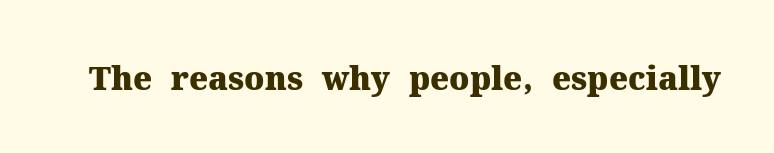
{"serif": "yes", "italic": "no", "bold": "yes", "weight": "heavy", "width": "normal", "stroke_contrast": "medium", "x_height": "medium", "monospaced": "no", "underline": "no", "letter_spacing": "normal", "letter_spacing_em": 0.0, "glyph_px": 32}
